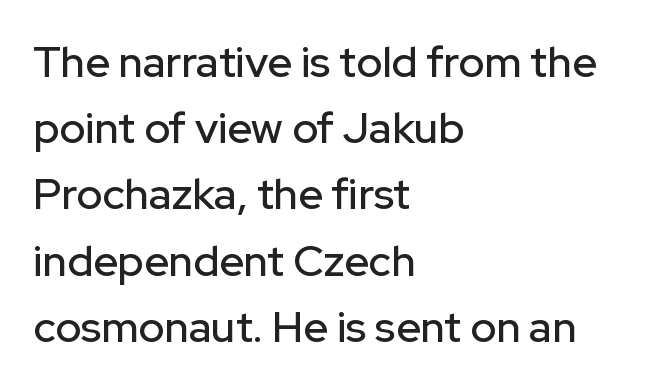
Q: Is the text italic (slanted)? A: No, it is upright.
Q: Is the typeface a serif or a sans-serif typeface? A: Sans-serif.
Q: Is the text underlined? A: No.
Q: How is the paragraph aligned? A: Left-aligned.
Q: Is the spacing between letters normal or unusually wide? A: Normal.
Q: Is the spacing between lines tight, normal or loose? A: Normal.
Q: Width (condensed, normal, or wide)? A: Normal.
Q: Stroke contrast? A: Low.
Q: x-height? A: Medium.
Q: Monospaced? A: No.
